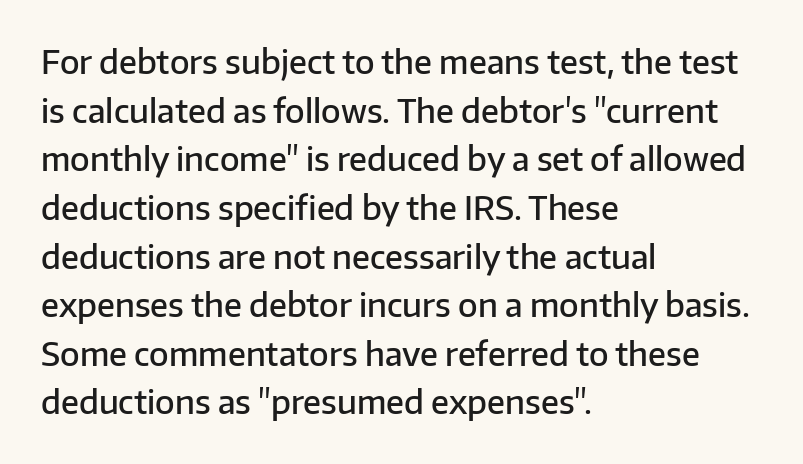
{"serif": "no", "italic": "no", "bold": "semi", "weight": "semibold", "width": "normal", "stroke_contrast": "low", "x_height": "medium", "monospaced": "no", "underline": "no", "align": "left", "line_spacing": "normal", "line_spacing_ratio": 1.52, "letter_spacing": "normal", "letter_spacing_em": 0.0, "glyph_px": 32}
